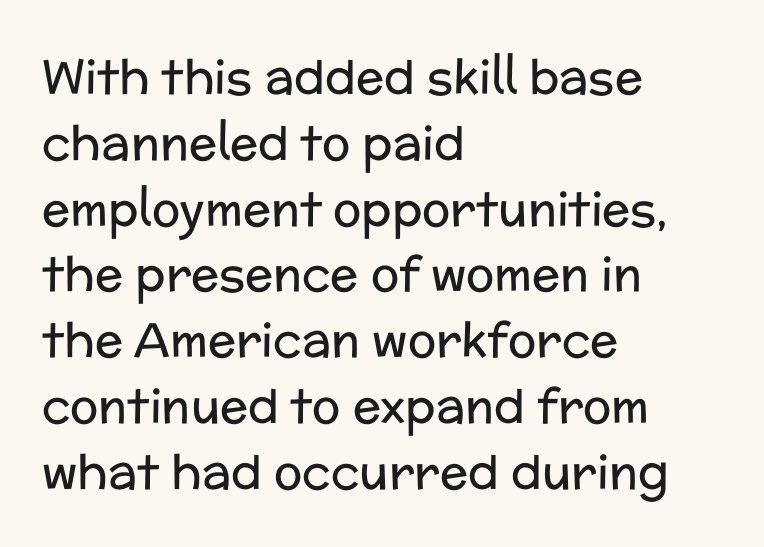
The designer went with a sans here, leaving each stem footless. Characters follow at the spacing the type designer built in. Rows of type keep a routine distance in the vertical direction. A quiet, ordinary-to-light weight characterises the typeface. Italic? Not at all — the glyphs are vertical.
